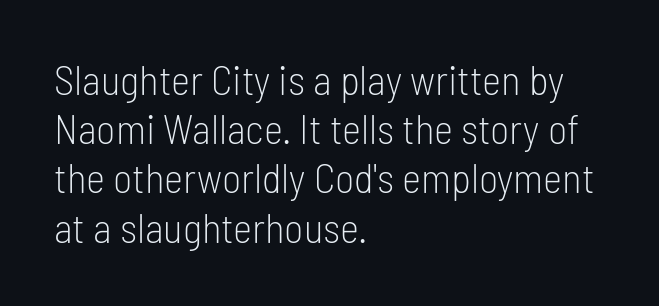
The face used here is rendered with its standard letterfit. The characters display no serif detailing; their extremities are plain. You could not count columns in this text — the font is proportionally spaced. The letters stand upright; this is a roman face. No word sits above an underline.
